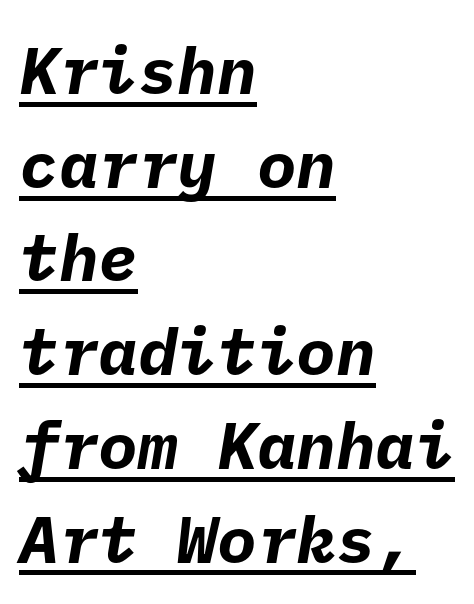
{"serif": "no", "bold": "yes", "weight": "bold", "width": "normal", "stroke_contrast": "low", "x_height": "medium", "underline": "yes", "align": "left", "line_spacing": "normal", "line_spacing_ratio": 1.42, "letter_spacing": "normal", "letter_spacing_em": 0.0, "glyph_px": 66}
